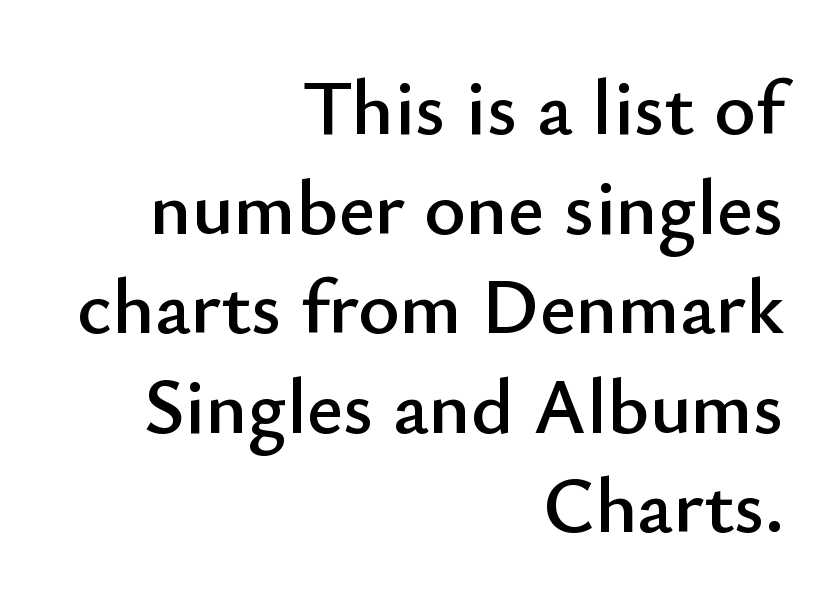
{"serif": "no", "italic": "no", "width": "normal", "stroke_contrast": "low", "x_height": "small", "monospaced": "no", "underline": "no", "align": "right", "line_spacing": "normal", "line_spacing_ratio": 1.26, "letter_spacing": "normal", "letter_spacing_em": 0.0, "glyph_px": 79}
